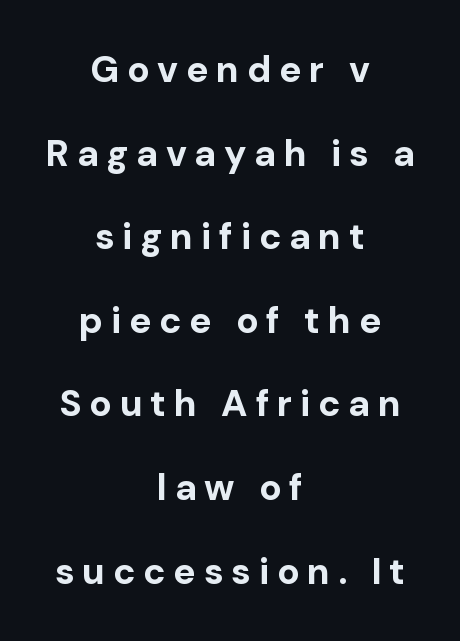
The lines are spread far apart with generous leading. The letters advance in unequal steps, a hallmark of proportional type. Just letters on the line, the space beneath them empty. Rendered with straight, roman letterforms. Typeset on center — no edge is straight.
